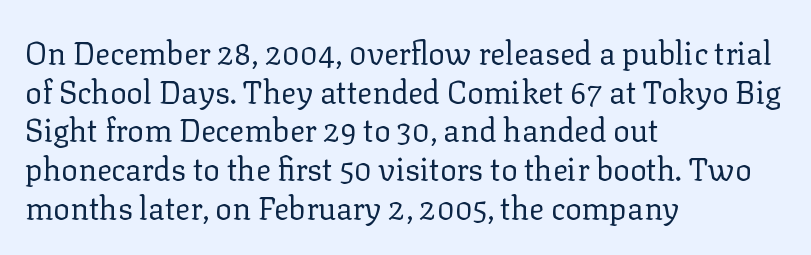
{"serif": "yes", "italic": "no", "bold": "no", "weight": "regular", "width": "normal", "stroke_contrast": "low", "x_height": "medium", "monospaced": "no", "underline": "no", "align": "left", "line_spacing": "normal", "line_spacing_ratio": 1.25, "letter_spacing": "normal", "letter_spacing_em": 0.0, "glyph_px": 31}
